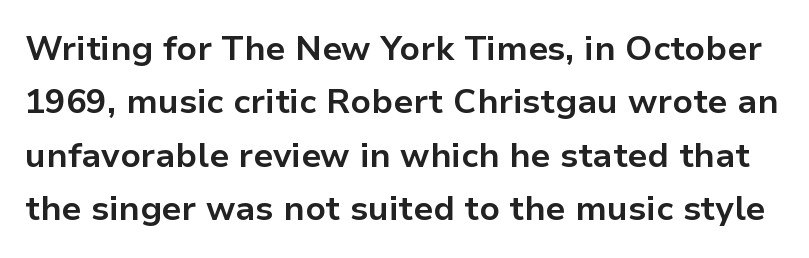
The image shows 34 px bold sans-serif type, upright; set normal line spacing (1.57x), normal letter spacing, not underlined; low stroke contrast and a medium x-height.
